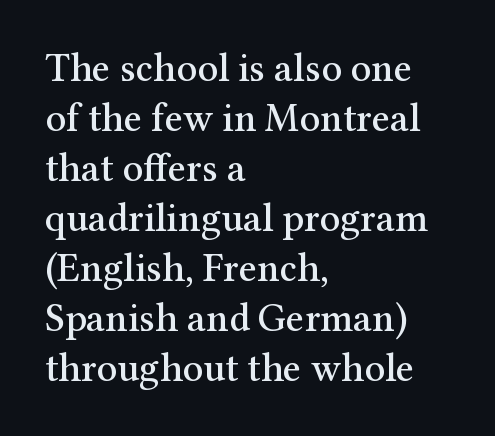
The image shows 40 px serif type, upright; set left-aligned, normal line spacing (1.25x), normal letter spacing, not underlined; medium stroke contrast and a medium x-height.
